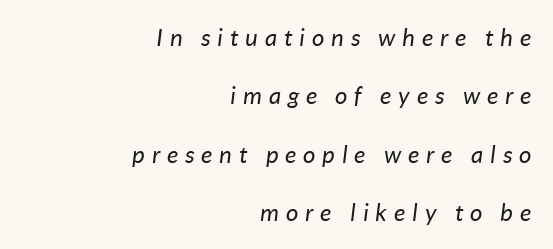
The image shows 24 px text type, italic (leaning right); set right-aligned, loose line spacing (2.43x), unusually wide letter spacing (+0.29 em), not underlined.
